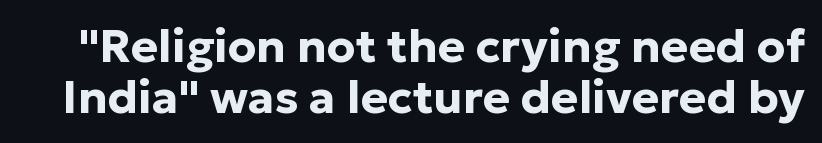
Unlike italic type, these characters show no tilt at all. A full-strength bold gives these letters their thick strokes. Plain, unruled lines of type. Letterform terminals end flat and unadorned throughout the passage. The face used here is rendered with its standard letterfit. Looks like regular typesetting: each glyph gets only the width it needs.
